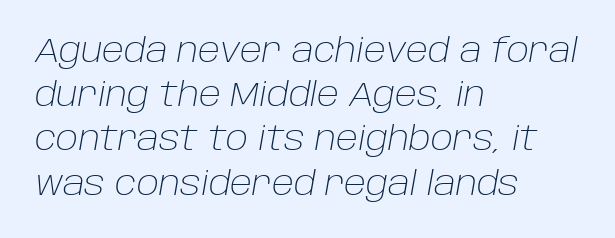
The image shows 33 px light type, italic (leaning right); set left-aligned, normal line spacing (1.34x), normal letter spacing, not underlined; low stroke contrast and a large x-height.
